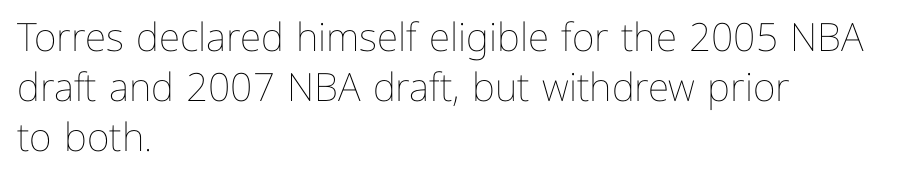
The type sits square on the baseline with zero lean. Evenly set lines give the paragraph a standard silhouette. This rendering features lettering with no underline. Characters follow at the spacing the type designer built in. Heaviness? Minimal to ordinary, like unemphasized prose. The setting favours the left margin, as ordinary paragraphs usually do.
